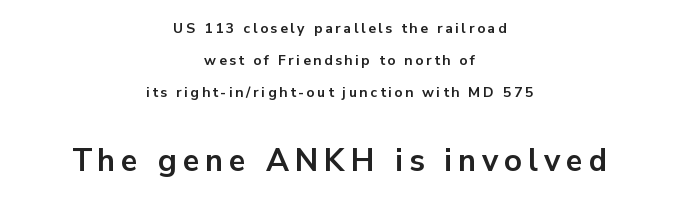
Q: Is the text bold? A: Yes.
Q: Is the text italic (slanted)? A: No, it is upright.
Q: Is the typeface a serif or a sans-serif typeface? A: Sans-serif.
Q: Is the text underlined? A: No.
Q: How is the paragraph aligned? A: Centered.
Q: Is the spacing between lines tight, normal or loose? A: Loose.
Q: Which block of text is set in a larger size, the first (top) or the second (bottom)? A: The second (bottom) one.
Q: Width (condensed, normal, or wide)? A: Normal.
Q: Stroke contrast? A: Low.
Q: x-height? A: Medium.
Q: Monospaced? A: No.
